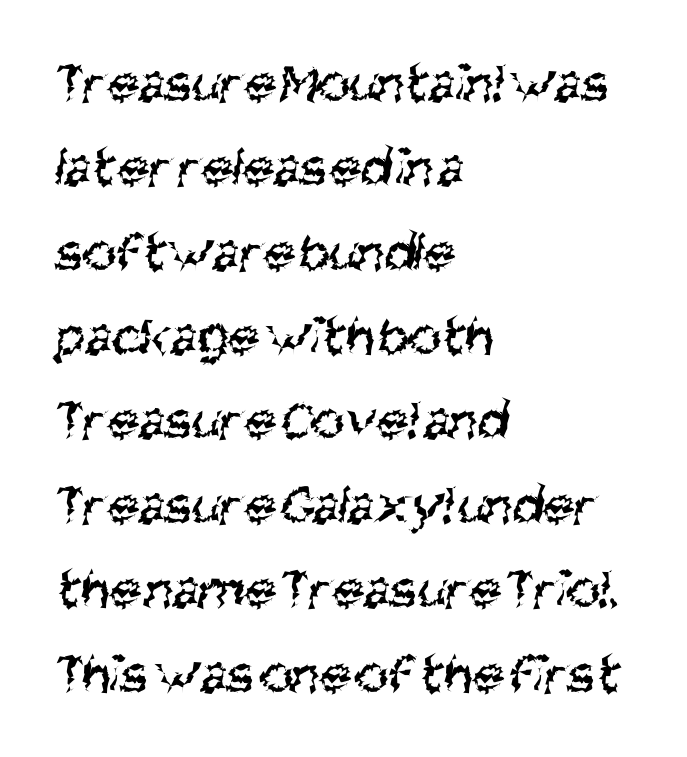
Bare-footed words on every line. The tracking reads as untouched default to a designer's eye. Vertical stems look standard width or narrower in stroke. Leftover space on each line is placed entirely after the last word. A typesetter would call this proportional, since set widths differ per character.
